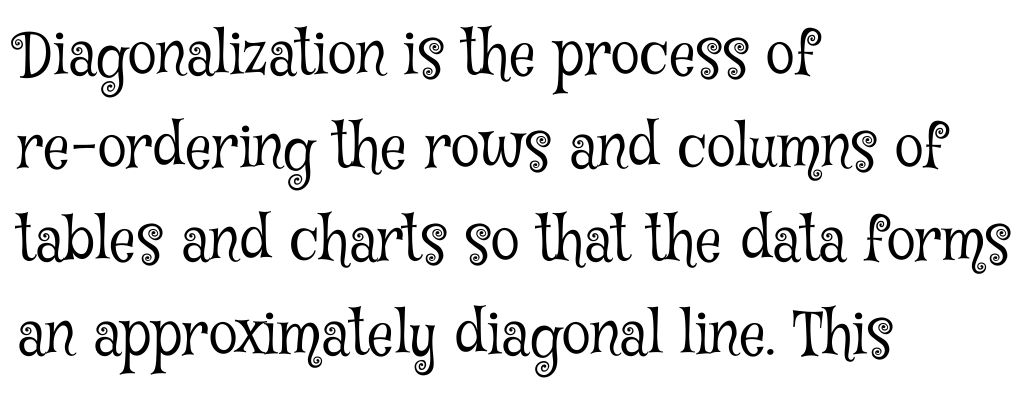
{"serif": "yes", "italic": "no", "bold": "no", "weight": "light", "width": "condensed", "stroke_contrast": "low", "x_height": "medium", "monospaced": "no", "underline": "no", "align": "left", "line_spacing": "normal", "line_spacing_ratio": 1.58, "letter_spacing": "normal", "letter_spacing_em": 0.0, "glyph_px": 59}
